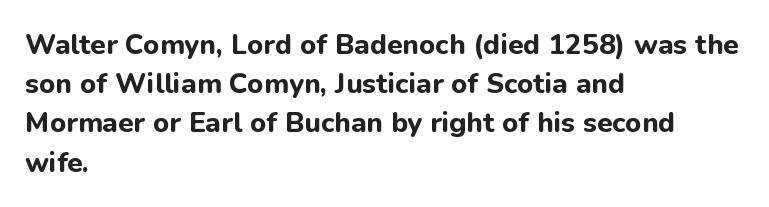
Varying glyph widths throughout — classic text-font behaviour. You can tell it's not italic because the verticals are truly vertical. I'd describe the lettering as bold — thick and assertive. The rows are spaced the way most documents space them. There is no visible air inserted between adjacent glyphs.
